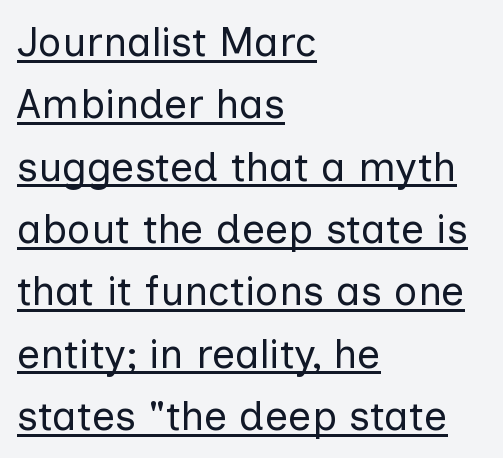
Nothing heavy about these letters — not bold at all. Look at the tracking — it's just the regular setting, nothing added. Each line starts at the same left margin while the right side varies. The letters advance in unequal steps, a hallmark of proportional type.
